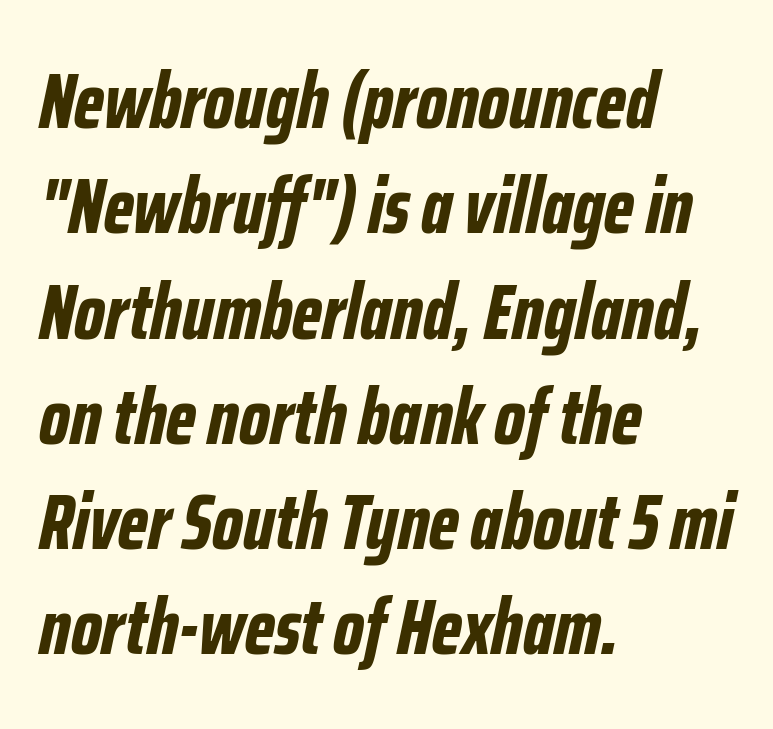
Looking at the ascenders, they clearly lean. The rendering uses natural spacing where letterforms have individual widths. These words are printed bold, with thick strokes throughout. The text block is weighted toward the left margin, trailing off unevenly rightward. Short note: letters normally spaced.
